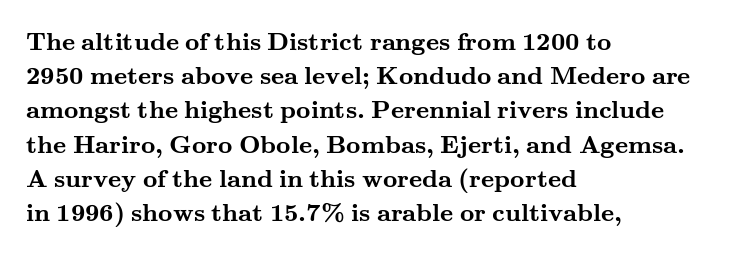
{"italic": "no", "bold": "yes", "underline": "no", "align": "left", "line_spacing": "normal", "line_spacing_ratio": 1.37, "letter_spacing": "normal", "letter_spacing_em": 0.0, "glyph_px": 25}
